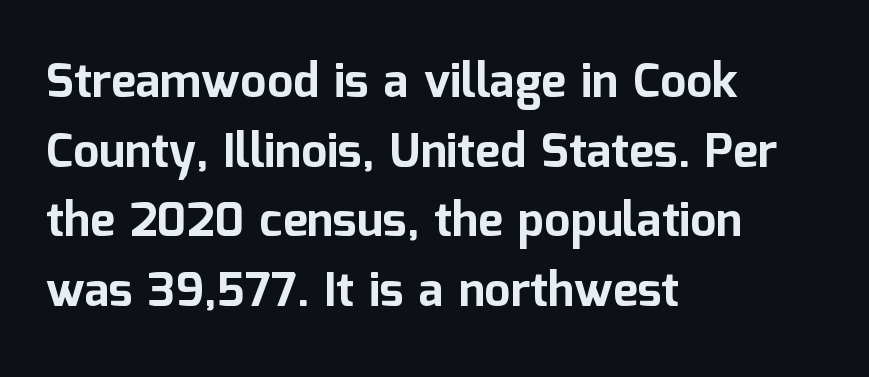
The image shows 47 px bold sans-serif type, upright; set left-aligned, normal line spacing (1.48x), normal letter spacing, not underlined; low stroke contrast and a medium x-height.
